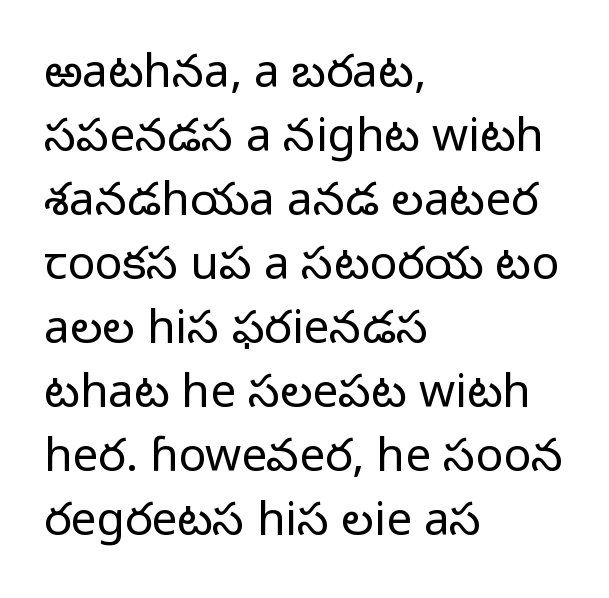
Q: Is the text bold? A: No.
Q: Is the text italic (slanted)? A: No, it is upright.
Q: Is the typeface a serif or a sans-serif typeface? A: Sans-serif.
Q: Is the text underlined? A: No.
Q: How is the paragraph aligned? A: Left-aligned.
Q: Is the spacing between letters normal or unusually wide? A: Normal.
Q: Is the spacing between lines tight, normal or loose? A: Normal.
Q: Width (condensed, normal, or wide)? A: Normal.
Q: Stroke contrast? A: Low.
Q: x-height? A: Medium.
Q: Monospaced? A: No.
